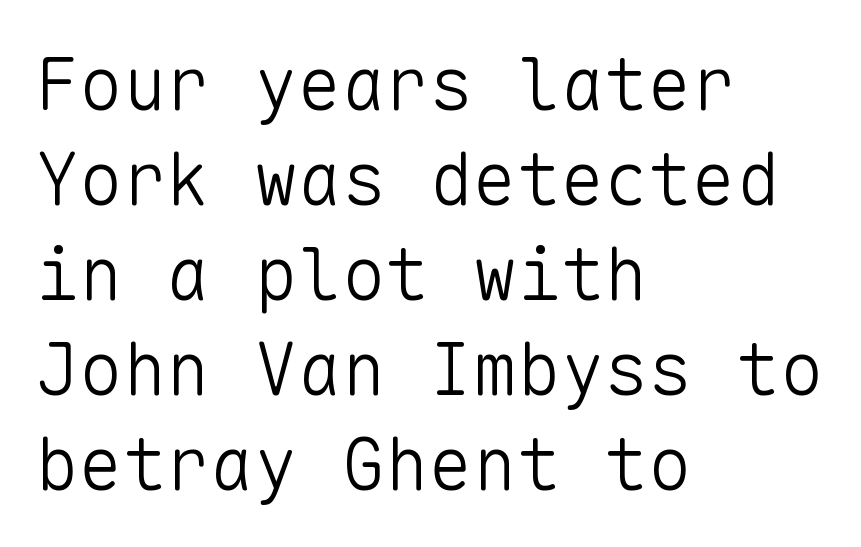
Q: Is the text bold? A: No.
Q: Is the text italic (slanted)? A: No, it is upright.
Q: Is the typeface a serif or a sans-serif typeface? A: Sans-serif.
Q: Is the text underlined? A: No.
Q: How is the paragraph aligned? A: Left-aligned.
Q: Is the spacing between letters normal or unusually wide? A: Normal.
Q: Is the spacing between lines tight, normal or loose? A: Normal.
Q: Width (condensed, normal, or wide)? A: Normal.
Q: Stroke contrast? A: Low.
Q: x-height? A: Medium.
Q: Monospaced? A: Yes.
